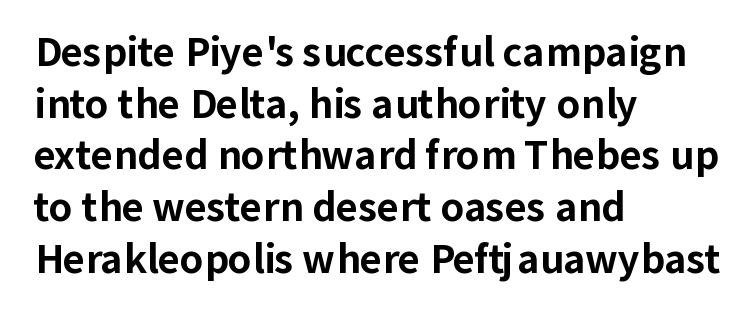
{"serif": "no", "italic": "no", "bold": "yes", "weight": "bold", "width": "normal", "stroke_contrast": "low", "x_height": "medium", "monospaced": "no", "underline": "no", "align": "left", "line_spacing": "normal", "line_spacing_ratio": 1.36, "letter_spacing": "normal", "letter_spacing_em": 0.0, "glyph_px": 38}
